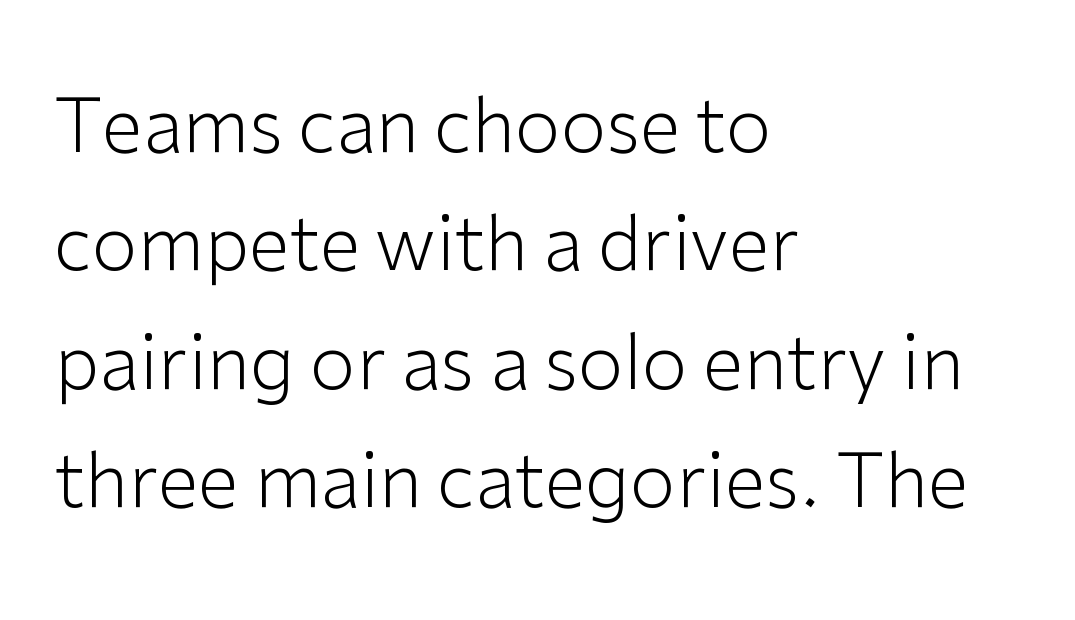
The image shows 74 px light sans-serif type, upright; set left-aligned, normal line spacing (1.6x), normal letter spacing, not underlined; low stroke contrast and a medium x-height.
